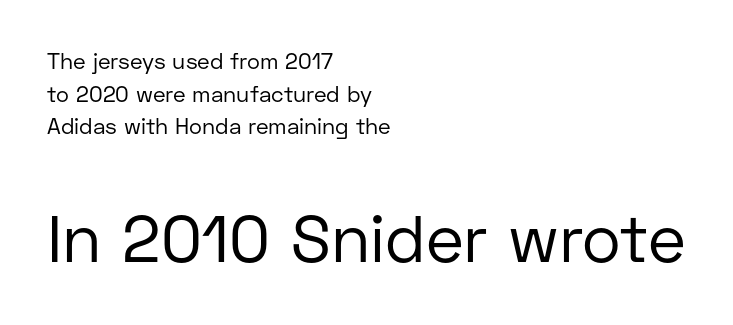
The image shows 66 px regular-weight sans-serif type, upright; set left-aligned, normal line spacing (1.48x), normal letter spacing, not underlined; the second (bottom) block is 3.0x larger; low stroke contrast and a medium x-height.
